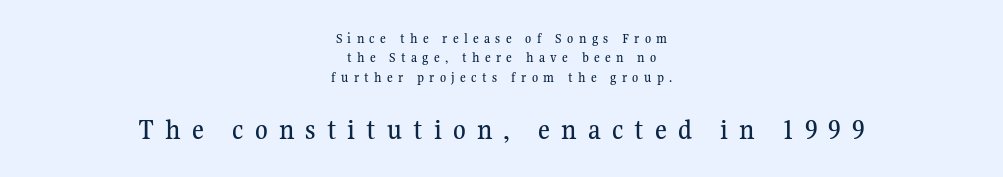
The image shows 29 px serif type, upright; set centered, normal line spacing (1.39x), unusually wide letter spacing (+0.38 em), not underlined; the second (bottom) block is 2.07x larger; medium stroke contrast and a medium x-height.
